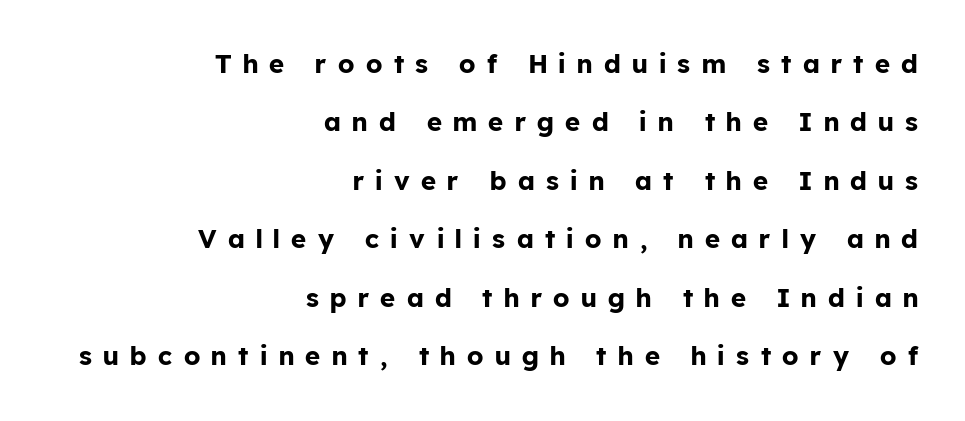
Q: Is the text bold? A: Yes.
Q: Is the text italic (slanted)? A: No, it is upright.
Q: Is the text underlined? A: No.
Q: How is the paragraph aligned? A: Right-aligned.
Q: Is the spacing between letters normal or unusually wide? A: Unusually wide.
Q: Is the spacing between lines tight, normal or loose? A: Loose.
